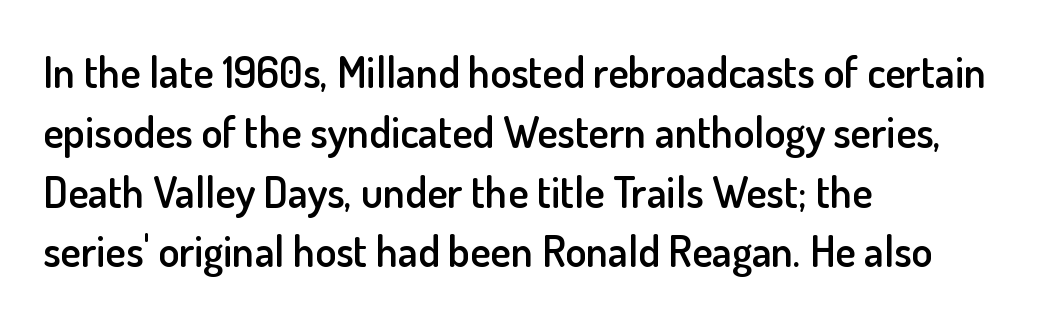
Q: Is the text bold? A: Semi-bold.
Q: Is the text italic (slanted)? A: No, it is upright.
Q: Is the typeface a serif or a sans-serif typeface? A: Sans-serif.
Q: Is the text underlined? A: No.
Q: How is the paragraph aligned? A: Left-aligned.
Q: Is the spacing between letters normal or unusually wide? A: Normal.
Q: Is the spacing between lines tight, normal or loose? A: Normal.
Q: Width (condensed, normal, or wide)? A: Normal.
Q: Stroke contrast? A: Low.
Q: x-height? A: Small.
Q: Monospaced? A: No.
